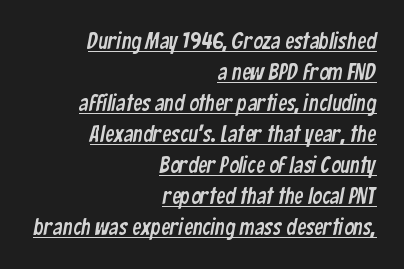
Q: Is the text underlined? A: Yes.
Q: How is the paragraph aligned? A: Right-aligned.
Q: Is the spacing between letters normal or unusually wide? A: Normal.
Q: Is the spacing between lines tight, normal or loose? A: Normal.
